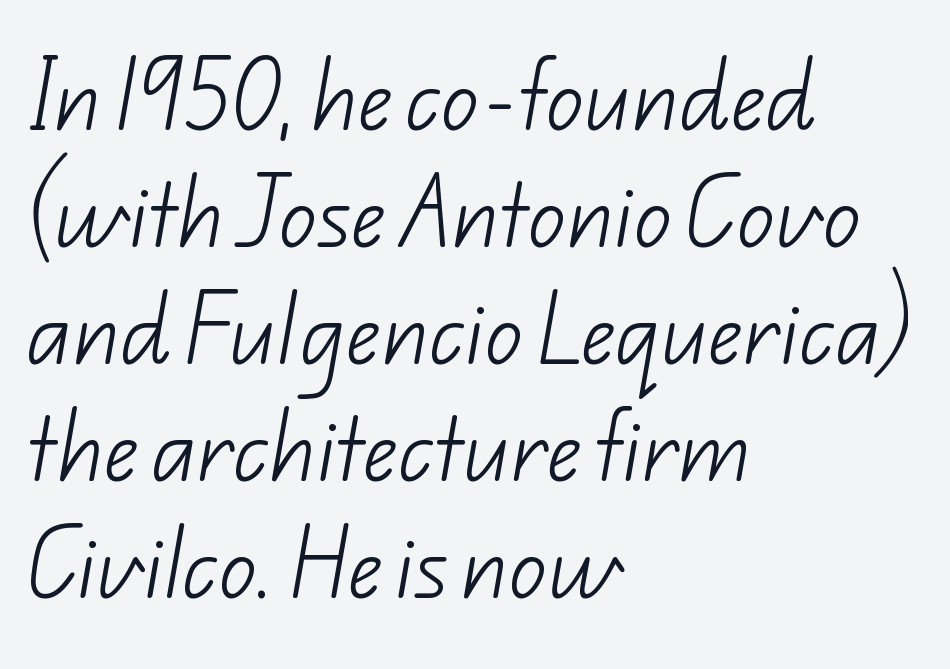
Q: Is the text bold? A: No.
Q: Is the typeface a serif or a sans-serif typeface? A: Sans-serif.
Q: Is the text underlined? A: No.
Q: How is the paragraph aligned? A: Left-aligned.
Q: Is the spacing between letters normal or unusually wide? A: Normal.
Q: Is the spacing between lines tight, normal or loose? A: Normal.
Q: Width (condensed, normal, or wide)? A: Normal.
Q: Stroke contrast? A: Low.
Q: x-height? A: Small.
Q: Monospaced? A: No.
